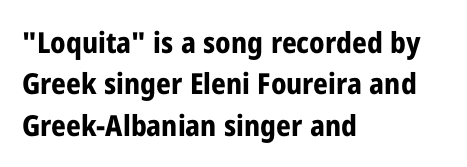
The image shows 29 px bold, condensed sans-serif type, upright; set left-aligned, normal line spacing (1.43x), normal letter spacing, not underlined; low stroke contrast and a medium x-height.
